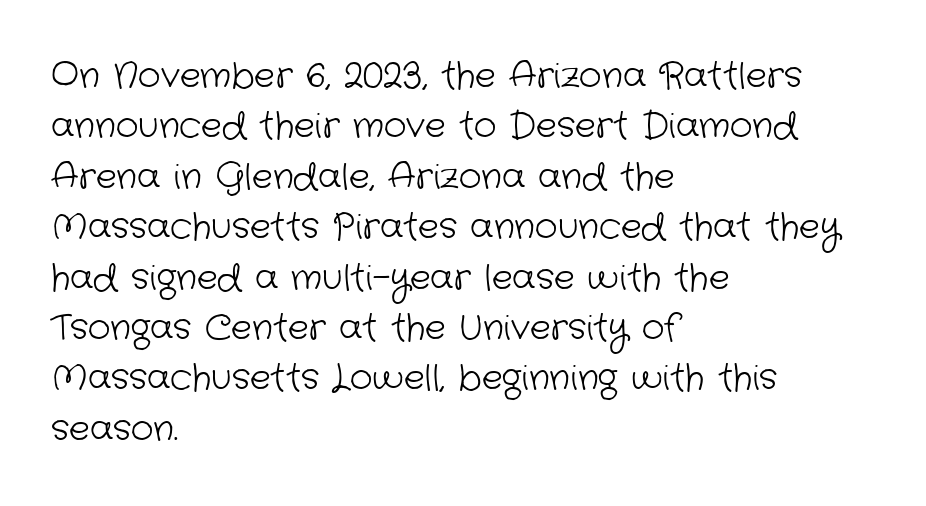
Counters stay open thanks to moderate or lighter strokes. Inter-character spacing is left at the font's built-in metrics. Visually the block forms a straight wall on the left and a jagged coastline on the right. Type without underlining.
